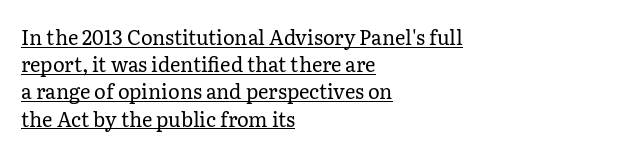
Q: Is the text bold? A: No.
Q: Is the text italic (slanted)? A: No, it is upright.
Q: Is the text underlined? A: Yes.
Q: How is the paragraph aligned? A: Left-aligned.
Q: Is the spacing between letters normal or unusually wide? A: Normal.
Q: Is the spacing between lines tight, normal or loose? A: Normal.
